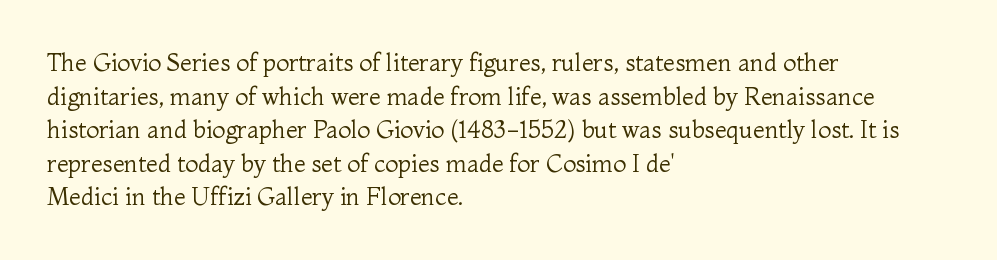
The image shows 24 px text type, upright; set left-aligned, normal line spacing (1.4x), normal letter spacing, not underlined.
